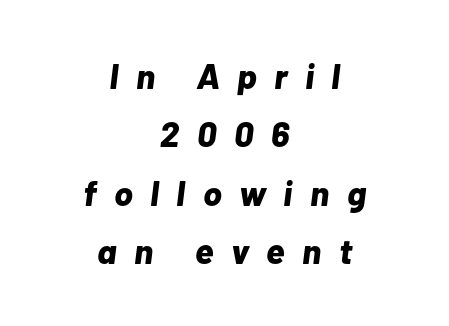
{"italic": "yes", "lean": "right", "slant_degrees": 7, "bold": "yes", "weight": "bold", "width": "normal", "stroke_contrast": "low", "x_height": "medium", "monospaced": "no", "underline": "no", "align": "center", "line_spacing": "normal", "line_spacing_ratio": 1.67, "letter_spacing": "wide", "letter_spacing_em": 0.5, "glyph_px": 35}
